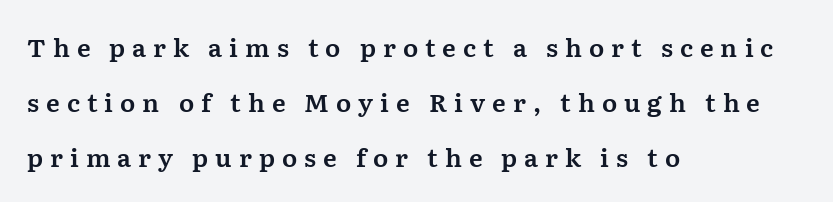
{"italic": "no", "underline": "no", "align": "left", "line_spacing": "loose", "line_spacing_ratio": 2.2, "letter_spacing": "wide", "letter_spacing_em": 0.28, "glyph_px": 25}
